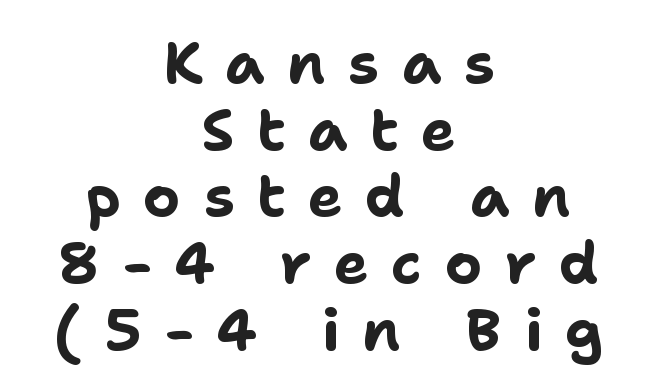
Q: Is the text bold? A: Yes.
Q: Is the text italic (slanted)? A: No, it is upright.
Q: Is the typeface a serif or a sans-serif typeface? A: Sans-serif.
Q: Is the text underlined? A: No.
Q: How is the paragraph aligned? A: Centered.
Q: Is the spacing between letters normal or unusually wide? A: Unusually wide.
Q: Is the spacing between lines tight, normal or loose? A: Tight.
Q: Width (condensed, normal, or wide)? A: Normal.
Q: Stroke contrast? A: Low.
Q: x-height? A: Medium.
Q: Monospaced? A: No.
